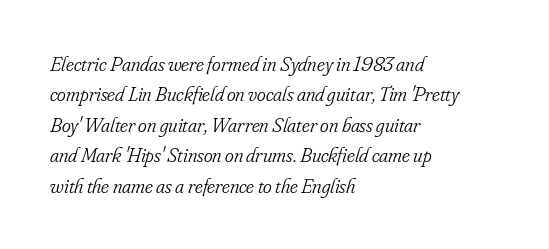
{"italic": "yes", "lean": "right", "slant_degrees": 16, "bold": "no", "underline": "no", "align": "left", "line_spacing": "normal", "line_spacing_ratio": 1.45, "letter_spacing": "normal", "letter_spacing_em": 0.0, "glyph_px": 21}
